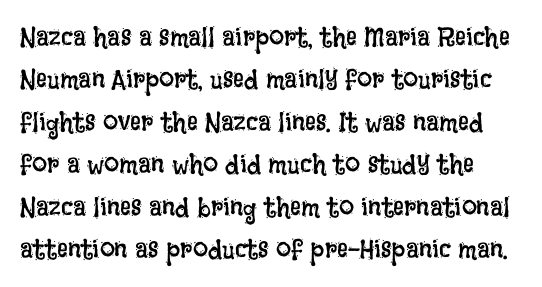
{"italic": "no", "bold": "no", "underline": "no", "line_spacing": "normal", "line_spacing_ratio": 1.57, "letter_spacing": "normal", "letter_spacing_em": 0.0, "glyph_px": 27}
